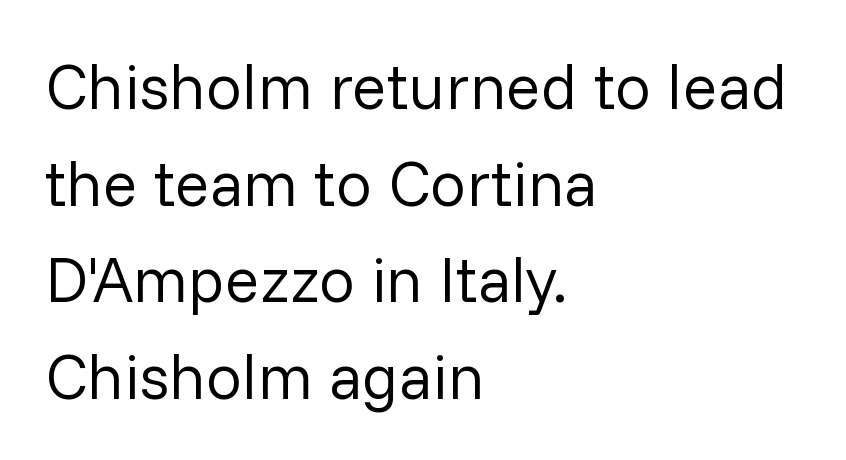
The image shows 64 px regular-weight sans-serif type, upright; set left-aligned, normal line spacing (1.51x), normal letter spacing, not underlined; low stroke contrast and a medium x-height.
